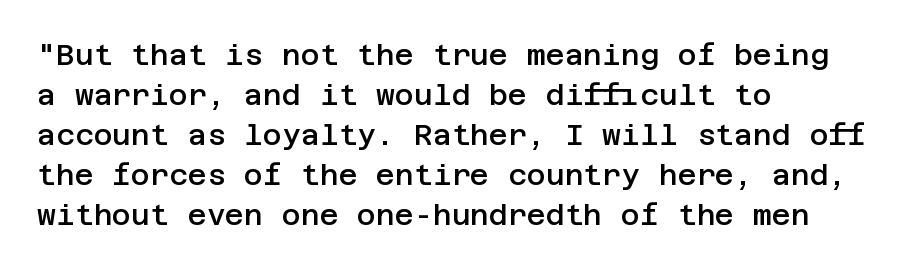
The image shows 29 px semibold sans-serif type, upright; set left-aligned, normal line spacing (1.38x), normal letter spacing, not underlined; low stroke contrast and a large x-height.
